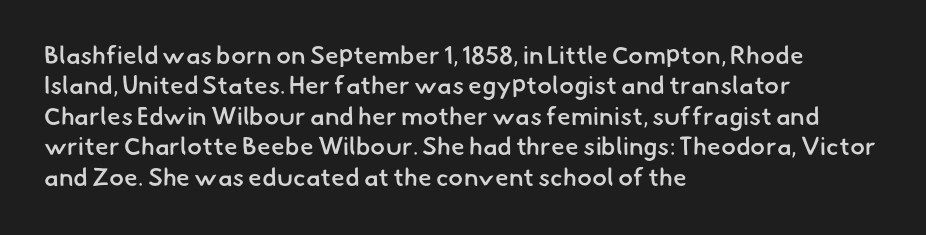
Q: Is the text bold? A: Semi-bold.
Q: Is the text underlined? A: No.
Q: How is the paragraph aligned? A: Left-aligned.
Q: Is the spacing between letters normal or unusually wide? A: Normal.
